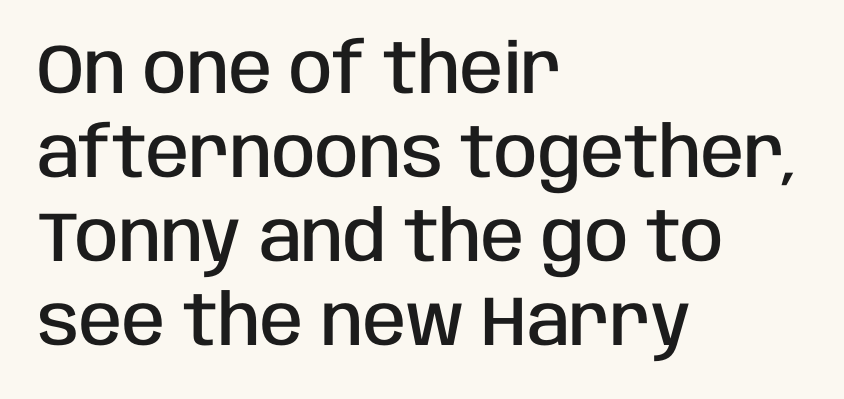
Q: Is the text bold? A: Semi-bold.
Q: Is the text italic (slanted)? A: No, it is upright.
Q: Is the typeface a serif or a sans-serif typeface? A: Sans-serif.
Q: Is the text underlined? A: No.
Q: How is the paragraph aligned? A: Left-aligned.
Q: Is the spacing between letters normal or unusually wide? A: Normal.
Q: Width (condensed, normal, or wide)? A: Condensed.
Q: Stroke contrast? A: Low.
Q: x-height? A: Large.
Q: Monospaced? A: No.
